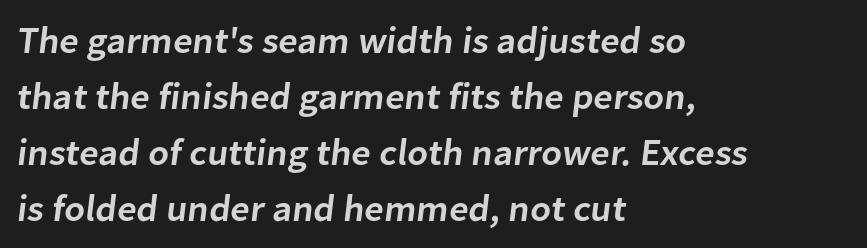
Q: Is the text bold? A: Semi-bold.
Q: Is the typeface a serif or a sans-serif typeface? A: Sans-serif.
Q: Is the text underlined? A: No.
Q: How is the paragraph aligned? A: Left-aligned.
Q: Is the spacing between letters normal or unusually wide? A: Normal.
Q: Is the spacing between lines tight, normal or loose? A: Normal.
Q: Width (condensed, normal, or wide)? A: Normal.
Q: Stroke contrast? A: Low.
Q: x-height? A: Medium.
Q: Monospaced? A: No.
